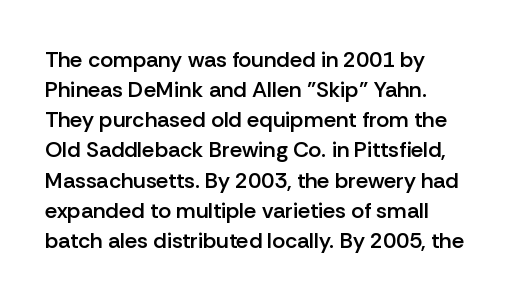
{"italic": "no", "bold": "semi", "underline": "no", "align": "left", "line_spacing": "normal", "line_spacing_ratio": 1.37, "letter_spacing": "normal", "letter_spacing_em": 0.0, "glyph_px": 22}
